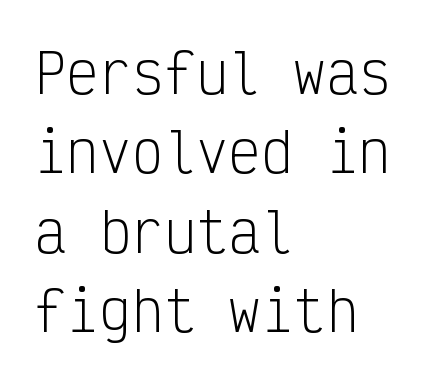
Q: Is the text bold? A: No.
Q: Is the text italic (slanted)? A: No, it is upright.
Q: Is the typeface a serif or a sans-serif typeface? A: Sans-serif.
Q: Is the text underlined? A: No.
Q: How is the paragraph aligned? A: Left-aligned.
Q: Is the spacing between letters normal or unusually wide? A: Normal.
Q: Is the spacing between lines tight, normal or loose? A: Normal.
Q: Width (condensed, normal, or wide)? A: Condensed.
Q: Stroke contrast? A: Low.
Q: x-height? A: Medium.
Q: Monospaced? A: Yes.
